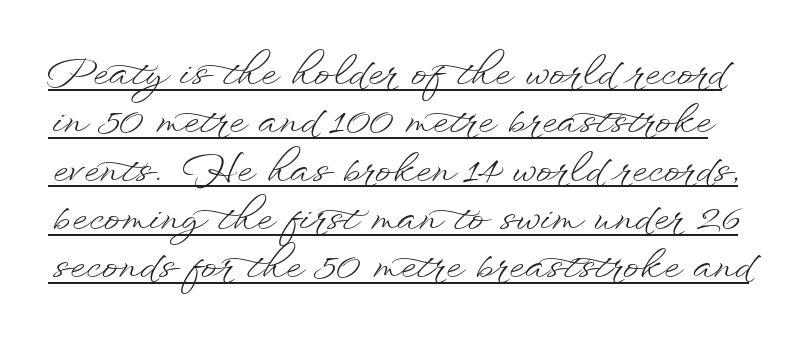
The letters look calm and open, with moderate or lighter stems. A typesetter would call this proportional, since set widths differ per character. Emphasis is given by a line drawn under the lettering. The gaps between neighbouring characters are ordinary and unremarkable.
